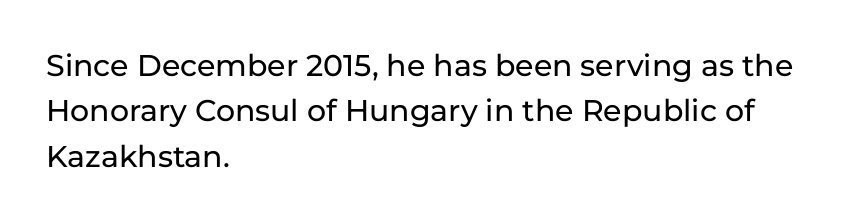
{"serif": "no", "italic": "no", "width": "normal", "stroke_contrast": "low", "x_height": "medium", "monospaced": "no", "underline": "no", "align": "left", "line_spacing": "normal", "line_spacing_ratio": 1.51, "letter_spacing": "normal", "letter_spacing_em": 0.0, "glyph_px": 30}
